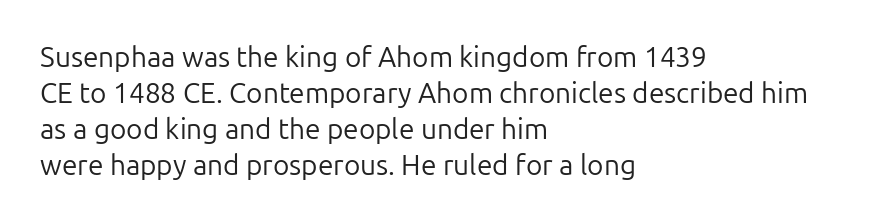
Looks like regular typesetting: each glyph gets only the width it needs. Compared with a typical body face, this is equally light or lighter still. Regarding leading, the lines here are spaced in the standard way. Short and long lines alike share a common starting point at left. Regarding serifs, this sample does without them.
